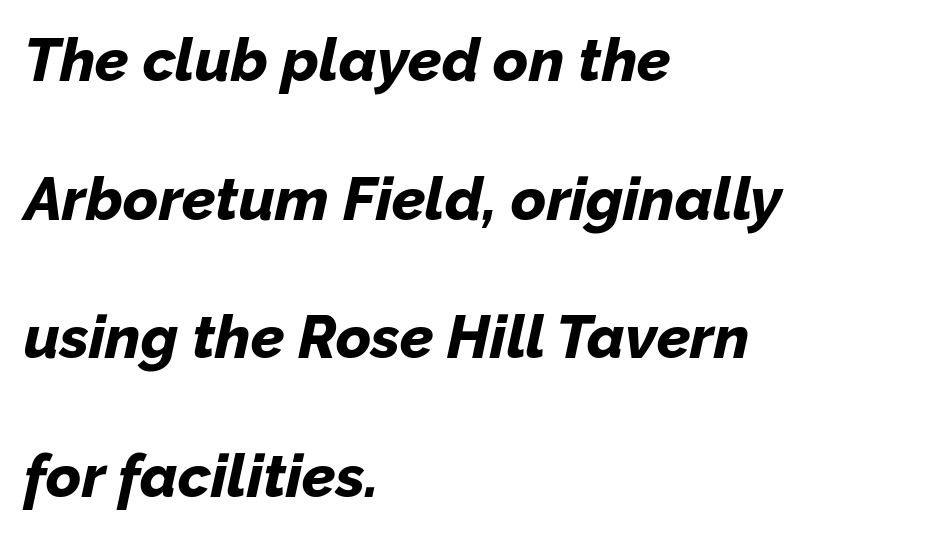
{"italic": "yes", "lean": "right", "slant_degrees": 12, "bold": "yes", "weight": "bold", "width": "normal", "stroke_contrast": "low", "x_height": "medium", "monospaced": "no", "underline": "no", "align": "left", "line_spacing": "loose", "line_spacing_ratio": 2.31, "letter_spacing": "normal", "letter_spacing_em": 0.0, "glyph_px": 60}
